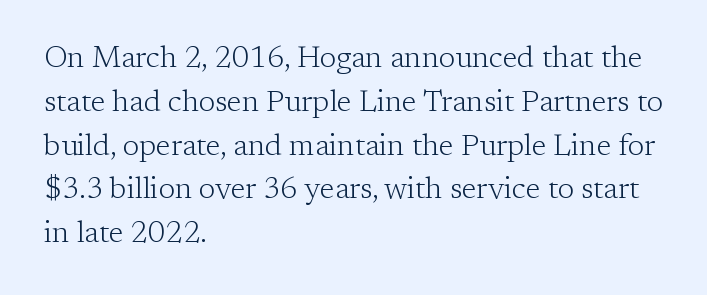
{"serif": "yes", "italic": "no", "bold": "no", "weight": "light", "width": "normal", "stroke_contrast": "low", "x_height": "medium", "monospaced": "no", "underline": "no", "align": "left", "line_spacing": "normal", "line_spacing_ratio": 1.46, "letter_spacing": "normal", "letter_spacing_em": 0.0, "glyph_px": 30}
